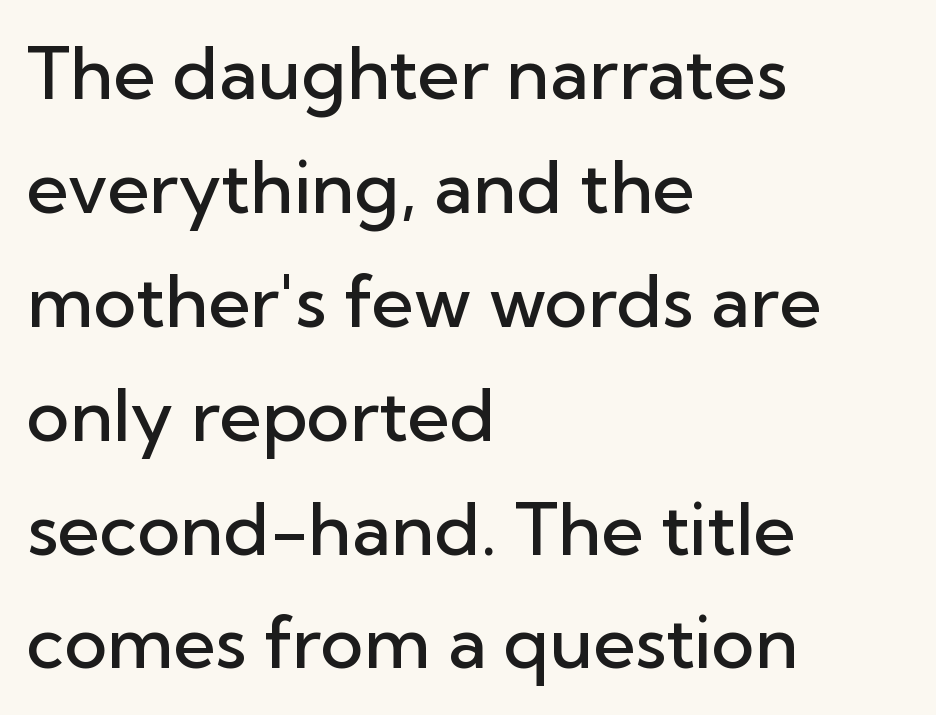
{"serif": "no", "italic": "no", "bold": "semi", "weight": "semibold", "width": "normal", "stroke_contrast": "low", "x_height": "medium", "monospaced": "no", "underline": "no", "align": "left", "line_spacing": "normal", "line_spacing_ratio": 1.56, "letter_spacing": "normal", "letter_spacing_em": 0.0, "glyph_px": 73}
